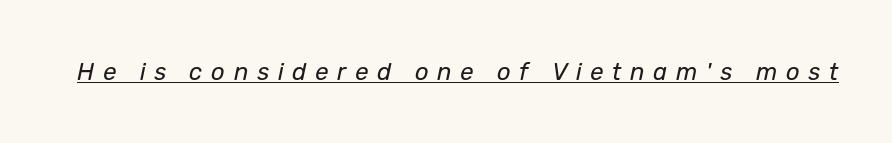
Think standard paragraph weight, or any step lighter than that. Look at the tracking — it's clearly loosened, letters drifting apart. Beneath each row of characters lies a ruled line. Emphasis-style slanted type is in use.
